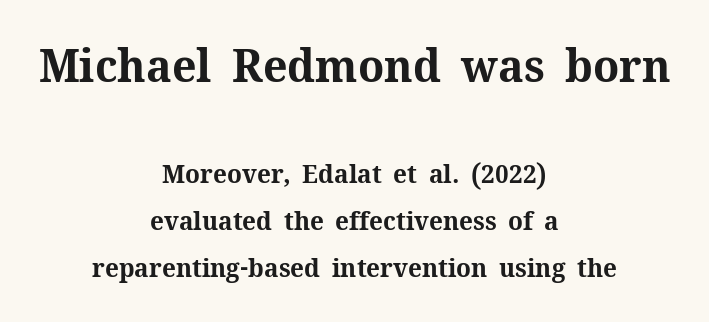
{"serif": "yes", "italic": "no", "bold": "yes", "weight": "bold", "width": "normal", "stroke_contrast": "medium", "x_height": "medium", "monospaced": "no", "underline": "no", "align": "center", "line_spacing_ratio": 1.82, "letter_spacing": "normal", "letter_spacing_em": 0.0, "larger_block": "first", "size_ratio": 1.77, "glyph_px": 46}
